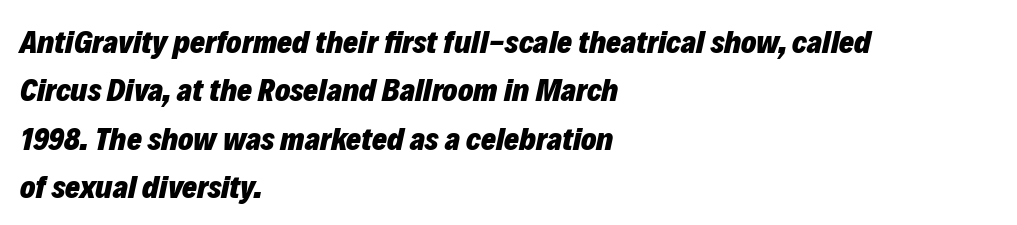
This sample is left-justified, so line endings fall wherever the words run out. Each word holds together tightly as a unit, with standard inter-letter gaps. You could not count columns in this text — the font is proportionally spaced. Rows of type keep a routine distance in the vertical direction. No word sits above an underline. As a designer I'd log this as weight 700, bold.
